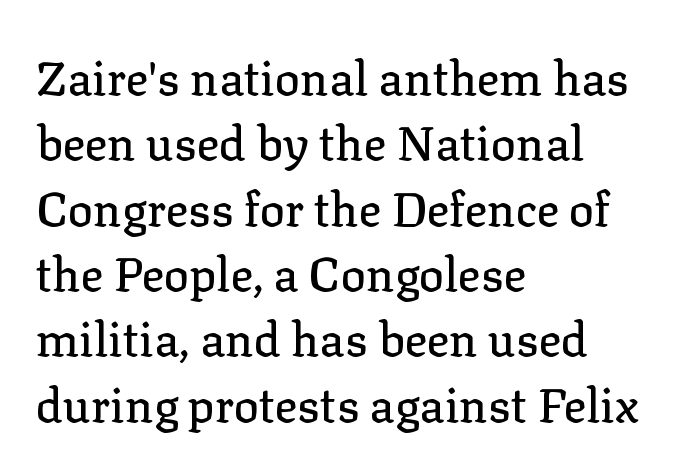
Notice how the stems are strictly vertical — no italics here. Note the varied advance widths — an 'i' is clearly narrower than an 'm'. Old-style or modern, the face here clearly has serifs. Has an underline been added? It has not. Honestly, the letter spacing is just normal — you wouldn't notice it. Rows of type keep a routine distance in the vertical direction.
